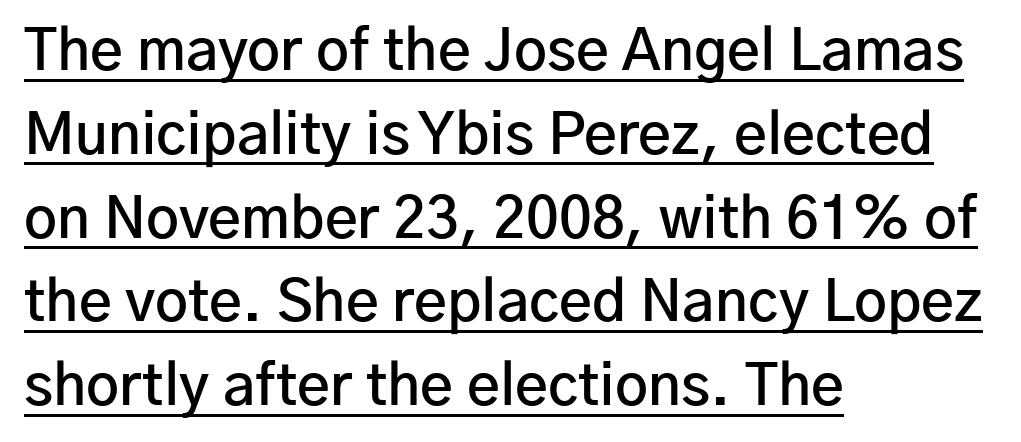
{"serif": "no", "italic": "no", "bold": "semi", "weight": "semibold", "width": "normal", "stroke_contrast": "low", "x_height": "medium", "monospaced": "no", "underline": "yes", "align": "left", "line_spacing": "normal", "line_spacing_ratio": 1.47, "letter_spacing": "normal", "letter_spacing_em": 0.0, "glyph_px": 57}
